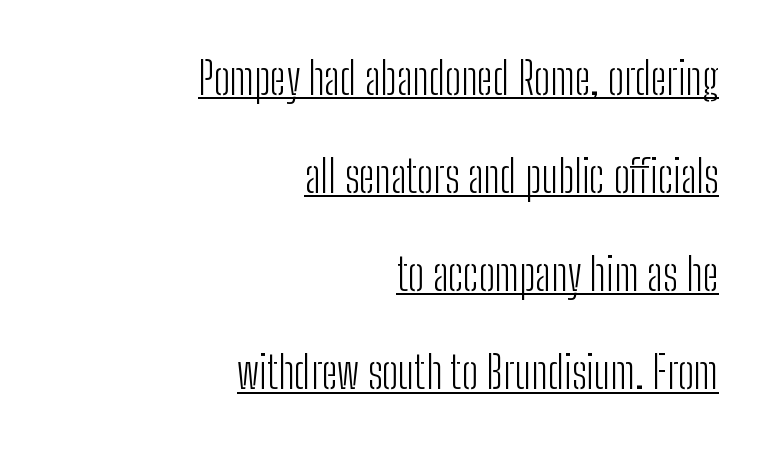
{"serif": "no", "italic": "no", "bold": "no", "weight": "light", "width": "condensed", "stroke_contrast": "low", "x_height": "medium", "monospaced": "no", "underline": "yes", "align": "right", "line_spacing": "loose", "line_spacing_ratio": 2.18, "letter_spacing": "normal", "letter_spacing_em": 0.0, "glyph_px": 45}
